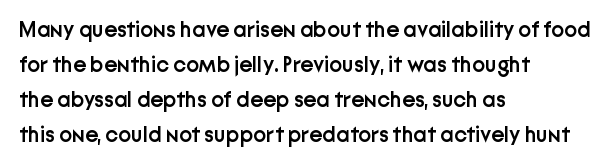
Rows of type keep a routine distance in the vertical direction. Tracking here is standard; glyphs follow each other at the usual distance. Ascenders rise straight up at ninety degrees. A fair bit of extra ink — the face is semibold, not bold.
